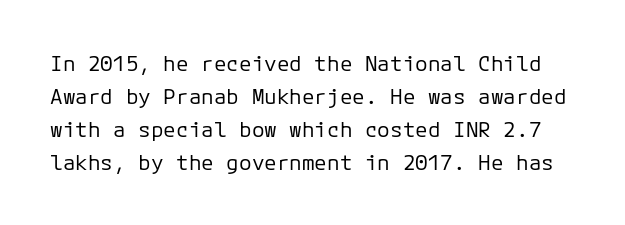
The image shows 21 px text type, upright; set normal line spacing (1.57x), normal letter spacing, not underlined.
